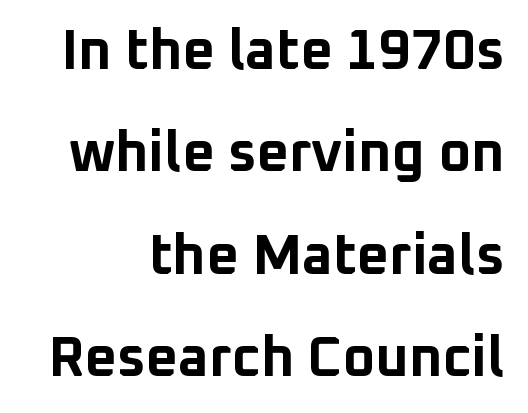
The image shows 56 px bold sans-serif type, upright; set right-aligned, line spacing 1.83x, normal letter spacing, not underlined; low stroke contrast and a medium x-height.
